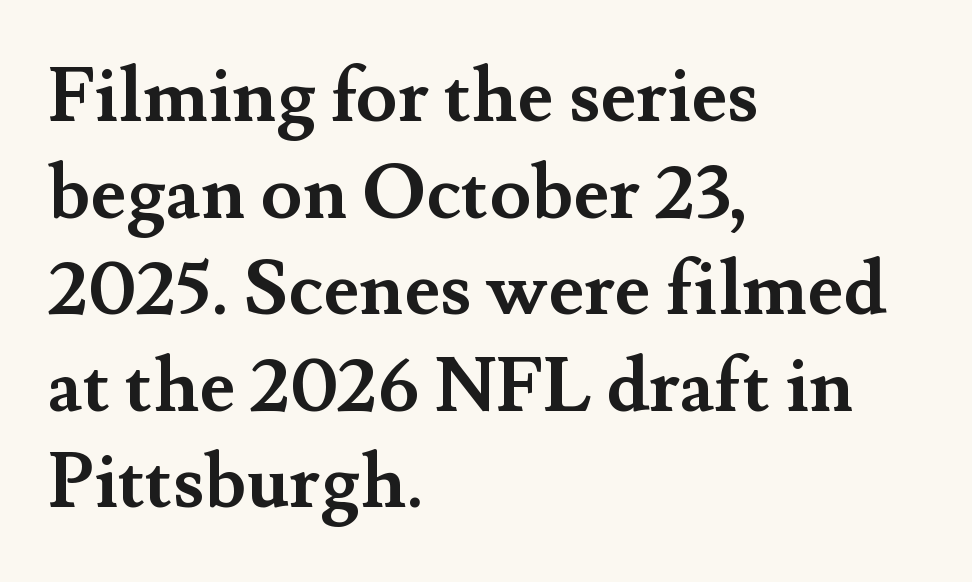
Q: Is the text bold? A: Yes.
Q: Is the text italic (slanted)? A: No, it is upright.
Q: Is the typeface a serif or a sans-serif typeface? A: Serif.
Q: Is the text underlined? A: No.
Q: How is the paragraph aligned? A: Left-aligned.
Q: Is the spacing between letters normal or unusually wide? A: Normal.
Q: Is the spacing between lines tight, normal or loose? A: Normal.
Q: Width (condensed, normal, or wide)? A: Normal.
Q: Stroke contrast? A: Medium.
Q: x-height? A: Small.
Q: Monospaced? A: No.
